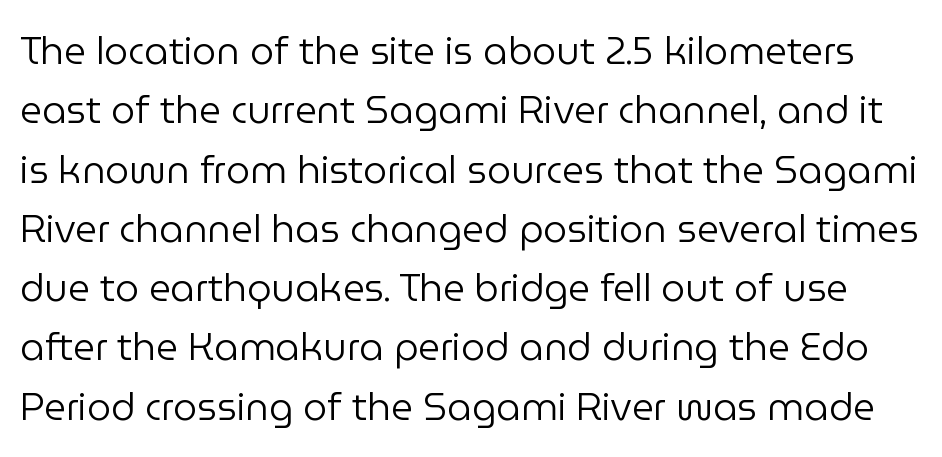
The lines sit at an ordinary, default distance from one another. Is this a fixed-width face? No — the glyphs have proportional, varying widths. Students, note that the glyphs here touch the page at normal intervals. Underlining? Definitely not there.
